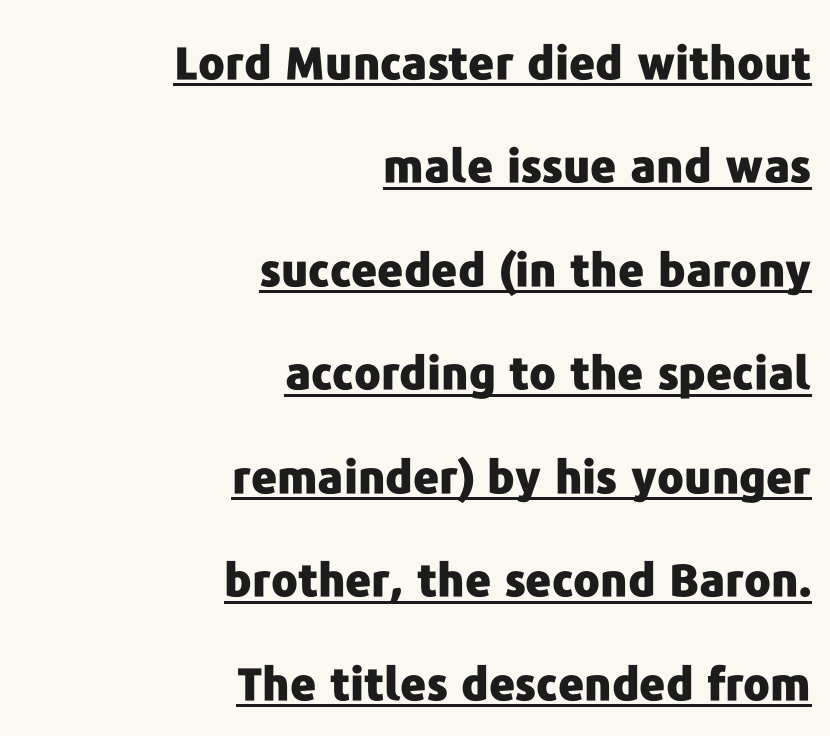
Q: Is the text bold? A: Yes.
Q: Is the text italic (slanted)? A: No, it is upright.
Q: Is the typeface a serif or a sans-serif typeface? A: Sans-serif.
Q: Is the text underlined? A: Yes.
Q: How is the paragraph aligned? A: Right-aligned.
Q: Is the spacing between letters normal or unusually wide? A: Normal.
Q: Is the spacing between lines tight, normal or loose? A: Loose.
Q: Width (condensed, normal, or wide)? A: Normal.
Q: Stroke contrast? A: Low.
Q: x-height? A: Medium.
Q: Monospaced? A: No.
